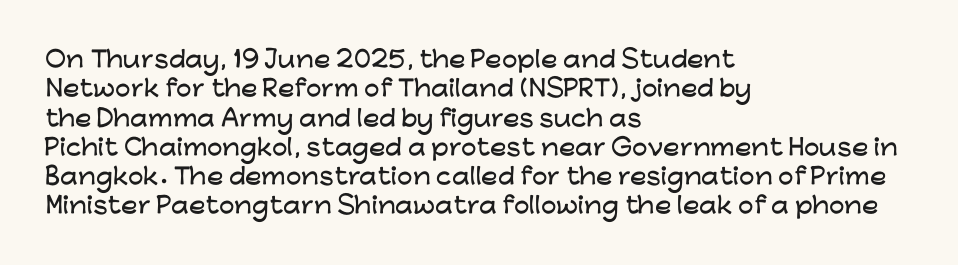
{"italic": "no", "underline": "no", "align": "left", "line_spacing": "normal", "line_spacing_ratio": 1.33, "letter_spacing": "normal", "letter_spacing_em": 0.0, "glyph_px": 22}
